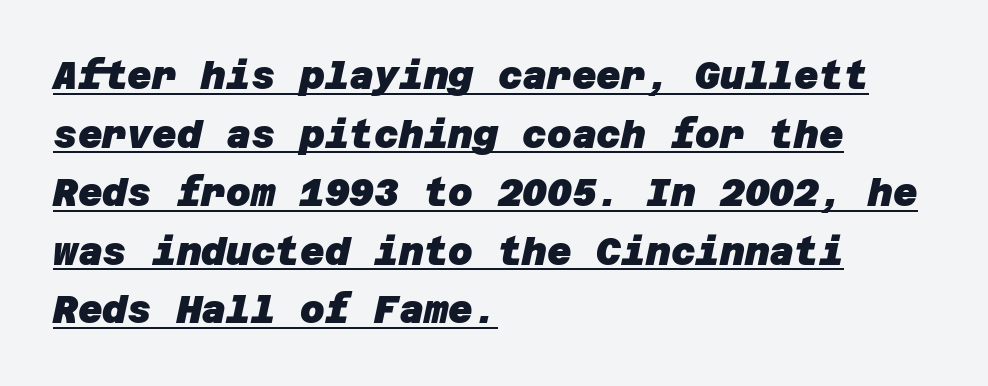
Q: Is the text bold? A: Yes.
Q: Is the typeface a serif or a sans-serif typeface? A: Sans-serif.
Q: Is the text underlined? A: Yes.
Q: How is the paragraph aligned? A: Left-aligned.
Q: Is the spacing between letters normal or unusually wide? A: Normal.
Q: Is the spacing between lines tight, normal or loose? A: Normal.
Q: Width (condensed, normal, or wide)? A: Normal.
Q: Stroke contrast? A: Low.
Q: x-height? A: Large.
